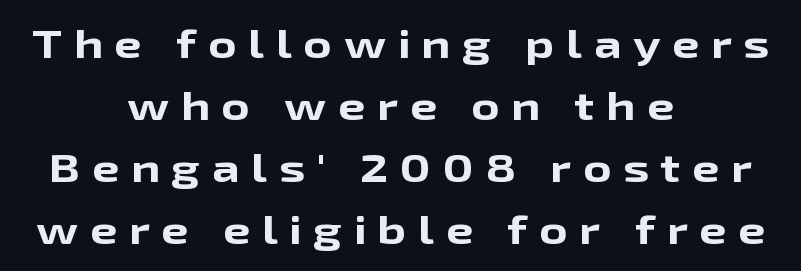
The image shows 39 px bold, wide sans-serif type, upright; set centered, normal line spacing (1.59x), unusually wide letter spacing (+0.3 em), not underlined; low stroke contrast and a medium x-height.
